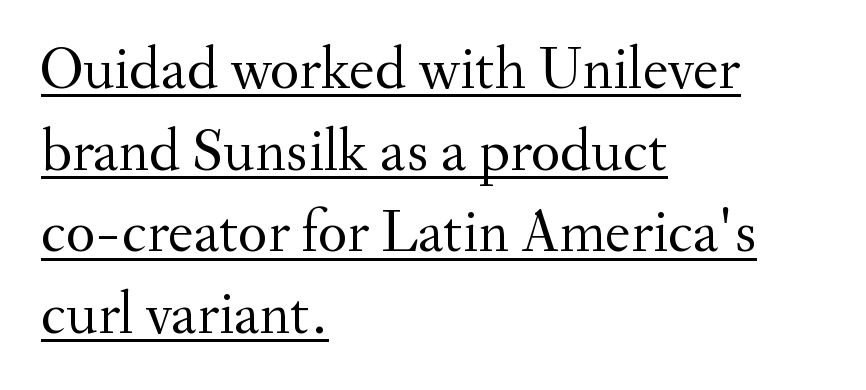
What's the leading like? Ordinary, nothing unusual. Unlike a clean sans, this face finishes its strokes with serifs. You can tell it's not italic because the verticals are truly vertical. The cut favours lightness, reaching ordinary text weight at its darkest. A typesetter would call this proportional, since set widths differ per character.
